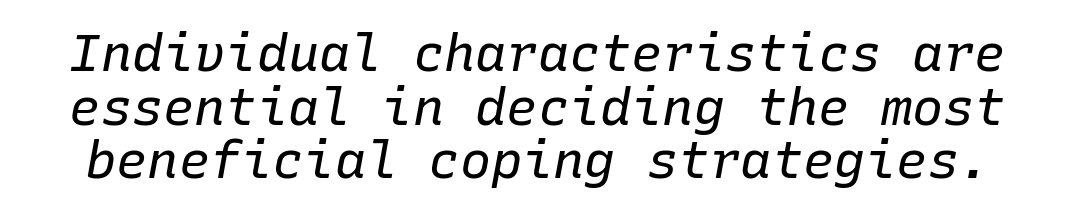
The image shows 52 px regular-weight type, italic (leaning right), monospaced; set tight line spacing (1.03x), normal letter spacing, not underlined; low stroke contrast and a medium x-height.
